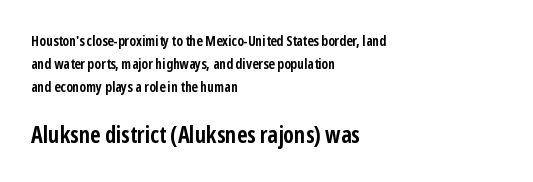
The image shows 23 px bold type, upright; set left-aligned, normal line spacing (1.64x), normal letter spacing, not underlined; the second (bottom) block is 1.64x larger.
